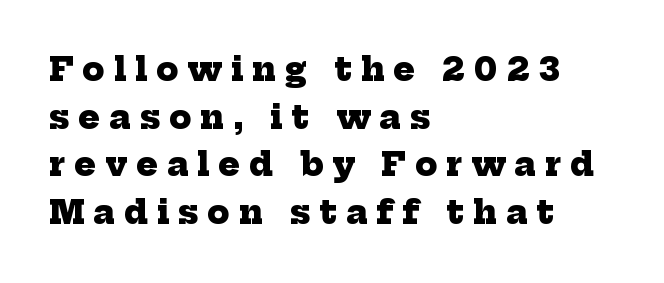
{"serif": "yes", "bold": "yes", "weight": "heavy", "width": "normal", "stroke_contrast": "low", "x_height": "medium", "monospaced": "no", "underline": "no", "align": "left", "line_spacing": "normal", "line_spacing_ratio": 1.49, "letter_spacing": "wide", "letter_spacing_em": 0.28, "glyph_px": 32}
